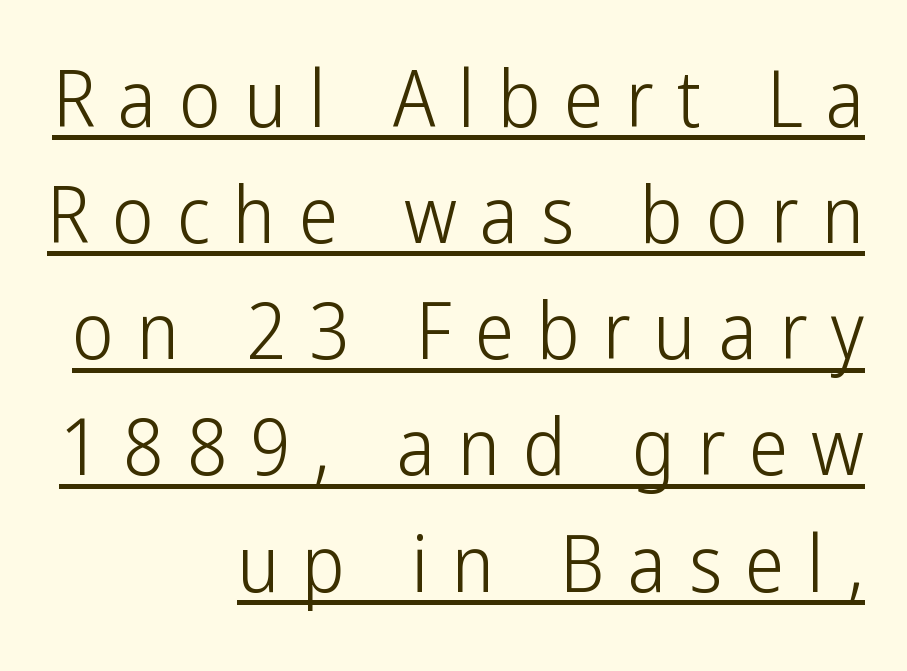
Q: Is the text bold? A: No.
Q: Is the text italic (slanted)? A: No, it is upright.
Q: Is the typeface a serif or a sans-serif typeface? A: Sans-serif.
Q: Is the text underlined? A: Yes.
Q: How is the paragraph aligned? A: Right-aligned.
Q: Is the spacing between letters normal or unusually wide? A: Unusually wide.
Q: Is the spacing between lines tight, normal or loose? A: Normal.
Q: Width (condensed, normal, or wide)? A: Condensed.
Q: Stroke contrast? A: Low.
Q: x-height? A: Medium.
Q: Monospaced? A: No.
